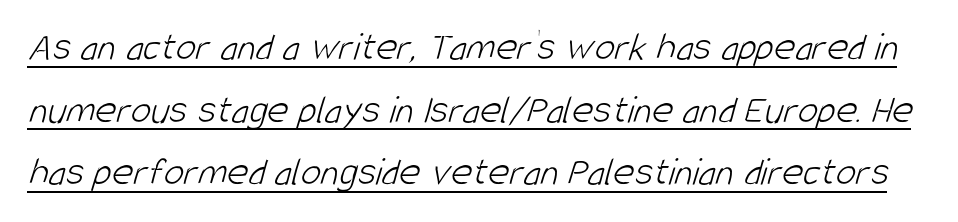
Letter spacing: default. Emphasis is given by a line drawn under the lettering. You could not count columns in this text — the font is proportionally spaced. Quick note: interline space is typical.
